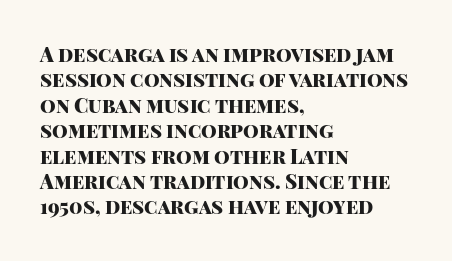
{"italic": "no", "bold": "yes", "underline": "no", "align": "left", "line_spacing": "normal", "line_spacing_ratio": 1.27, "letter_spacing": "normal", "letter_spacing_em": 0.0, "glyph_px": 20}
